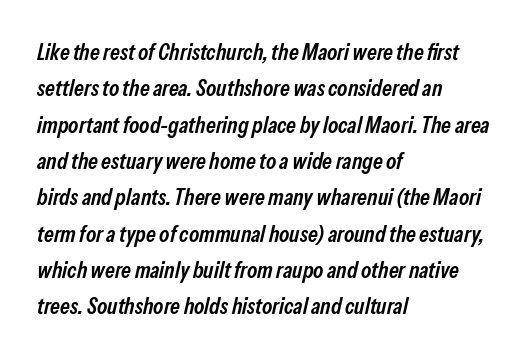
The font is running at a semibold setting, under full bold. Type without underlining. These lines sit exactly where default settings would place them. Short and long lines alike share a common starting point at left. This sample uses plain, unmodified letter spacing.
